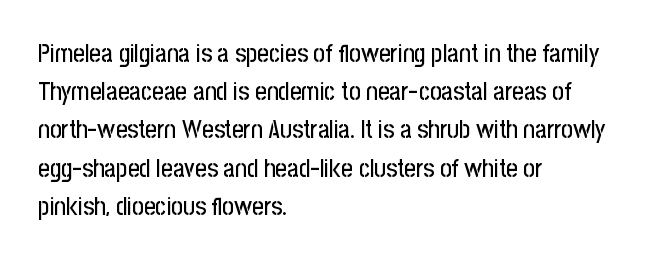
Q: Is the text italic (slanted)? A: No, it is upright.
Q: Is the text underlined? A: No.
Q: How is the paragraph aligned? A: Left-aligned.
Q: Is the spacing between letters normal or unusually wide? A: Normal.
Q: Is the spacing between lines tight, normal or loose? A: Normal.
